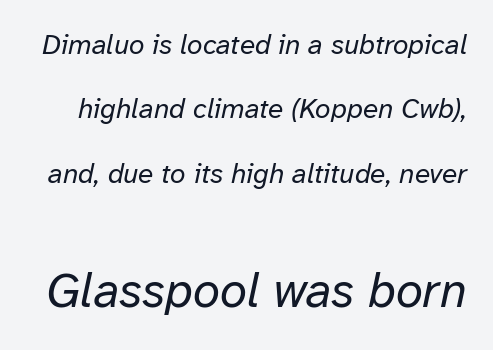
Decoration check: the copy has no underline. The designer gave the closing block more size than the opening block. Look at the tracking — it's just the regular setting, nothing added. Character widths vary here, with narrow letters taking less room than wide ones.
